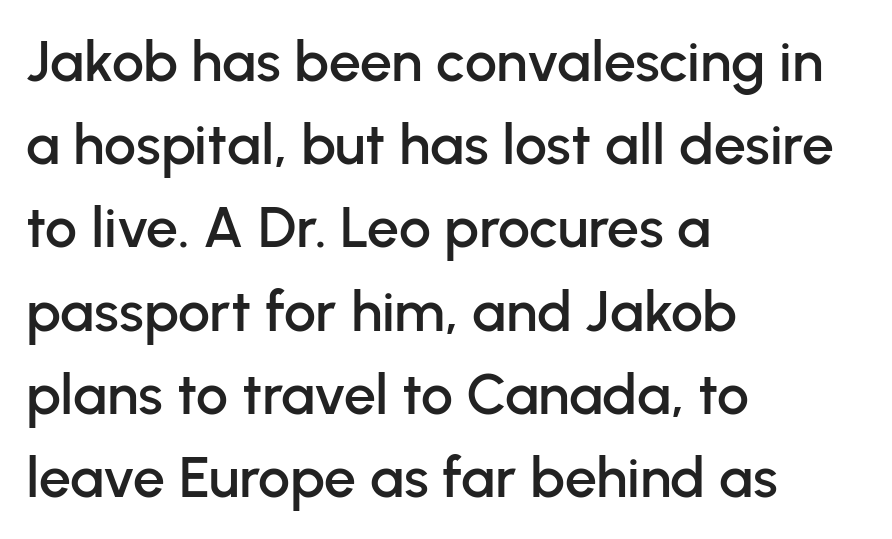
The image shows 57 px sans-serif type, upright; set left-aligned, normal line spacing (1.46x), normal letter spacing, not underlined; low stroke contrast and a medium x-height.
